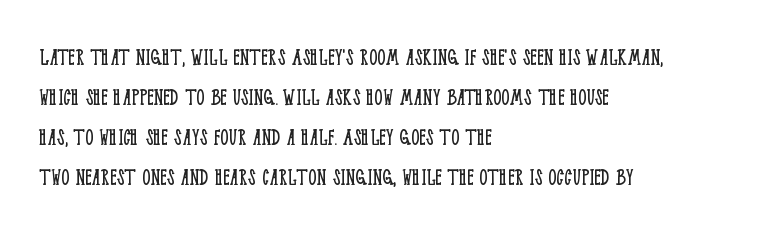
Q: Is the text bold? A: No.
Q: Is the text italic (slanted)? A: No, it is upright.
Q: Is the text underlined? A: No.
Q: How is the paragraph aligned? A: Left-aligned.
Q: Is the spacing between letters normal or unusually wide? A: Normal.
Q: Is the spacing between lines tight, normal or loose? A: Normal.
